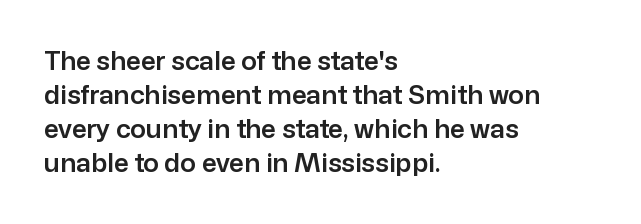
Q: Is the text italic (slanted)? A: No, it is upright.
Q: Is the text underlined? A: No.
Q: How is the paragraph aligned? A: Left-aligned.
Q: Is the spacing between letters normal or unusually wide? A: Normal.
Q: Is the spacing between lines tight, normal or loose? A: Normal.
